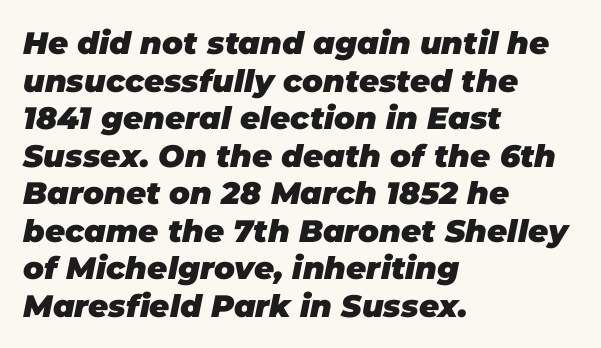
Each letter keeps its own natural width here, so spacing adapts to shape. The string is rendered with underlining switched off. Where is the straight margin? On the left. Look at the stroke-to-counter ratio: heavy, a bold. You could call the tracking neutral — neither tight nor loose. Compared with ordinary roman type, these characters are visibly tilted.
